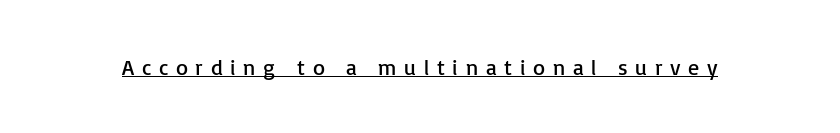
{"italic": "no", "bold": "no", "underline": "yes", "letter_spacing": "wide", "letter_spacing_em": 0.35, "glyph_px": 22}
